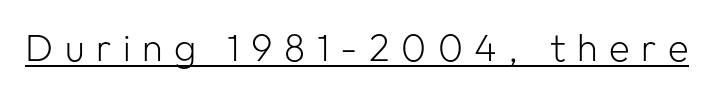
Q: Is the text bold? A: No.
Q: Is the text italic (slanted)? A: No, it is upright.
Q: Is the typeface a serif or a sans-serif typeface? A: Sans-serif.
Q: Is the text underlined? A: Yes.
Q: Is the spacing between letters normal or unusually wide? A: Unusually wide.
Q: Width (condensed, normal, or wide)? A: Normal.
Q: Stroke contrast? A: Low.
Q: x-height? A: Medium.
Q: Monospaced? A: No.
